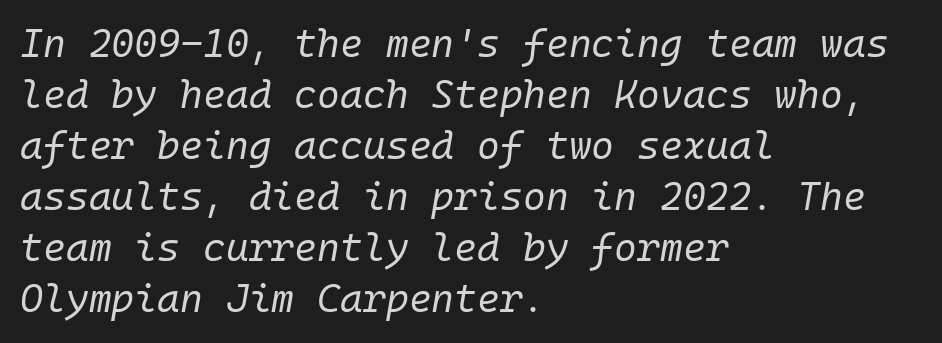
Q: Is the text bold? A: No.
Q: Is the text italic (slanted)? A: Yes, it leans right by about 10 degrees.
Q: Is the text underlined? A: No.
Q: How is the paragraph aligned? A: Left-aligned.
Q: Is the spacing between letters normal or unusually wide? A: Normal.
Q: Is the spacing between lines tight, normal or loose? A: Normal.
Q: Width (condensed, normal, or wide)? A: Normal.
Q: Stroke contrast? A: Low.
Q: x-height? A: Medium.
Q: Monospaced? A: Yes.
